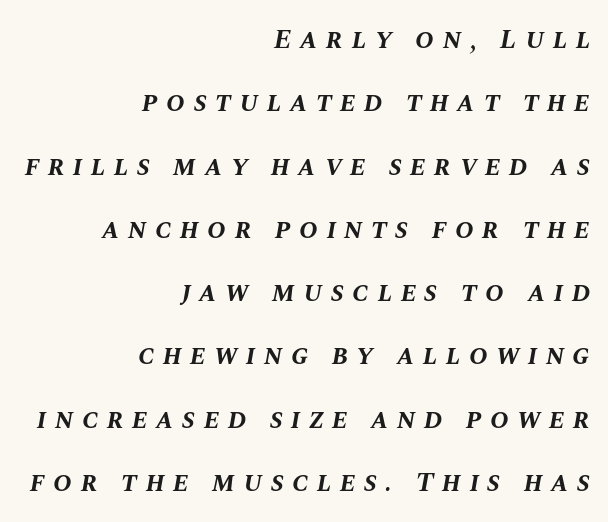
It's the slanting kind of type. Substantial extra tracking has been applied to these lines. In CSS terms this would be text-align: right. Baseline-to-baseline distance is far greater than the letter height. The space directly below the letters is spotless. Typographic density is high because the face is bold.
